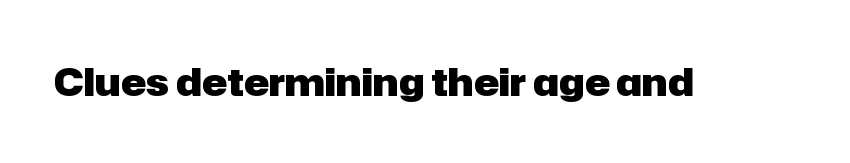
The image shows 38 px heavy sans-serif type, upright; set normal letter spacing, not underlined; low stroke contrast and a medium x-height.
